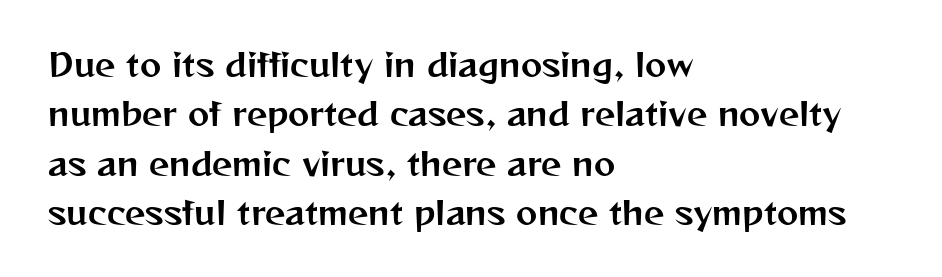
The gap between lines stays unmarked. This sample is left-justified, so line endings fall wherever the words run out. Leading: standard. Every character sits straight up, as roman type does. The face used here is proportionally spaced, like ordinary book or web type. Is the letter spacing exaggerated? No — it looks like the ordinary default.
